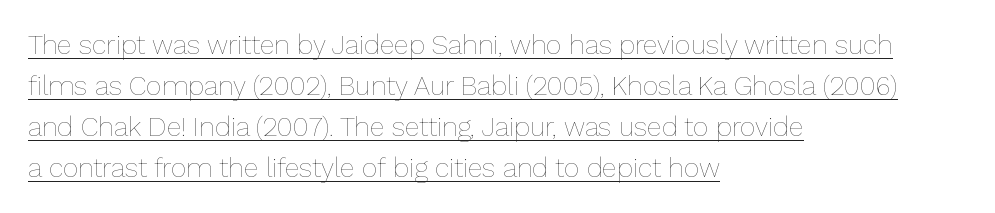
Q: Is the text bold? A: No.
Q: Is the text italic (slanted)? A: No, it is upright.
Q: Is the text underlined? A: Yes.
Q: How is the paragraph aligned? A: Left-aligned.
Q: Is the spacing between letters normal or unusually wide? A: Normal.
Q: Is the spacing between lines tight, normal or loose? A: Normal.
